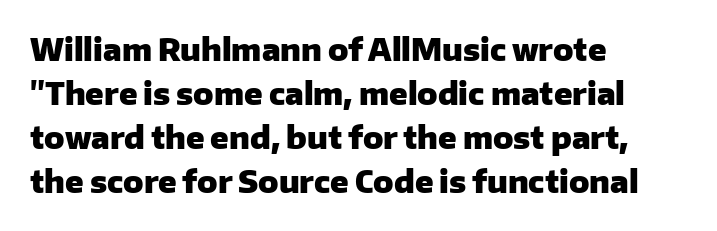
Q: Is the text bold? A: Yes.
Q: Is the text italic (slanted)? A: No, it is upright.
Q: Is the typeface a serif or a sans-serif typeface? A: Sans-serif.
Q: Is the text underlined? A: No.
Q: How is the paragraph aligned? A: Left-aligned.
Q: Is the spacing between letters normal or unusually wide? A: Normal.
Q: Is the spacing between lines tight, normal or loose? A: Normal.
Q: Width (condensed, normal, or wide)? A: Normal.
Q: Stroke contrast? A: Low.
Q: x-height? A: Medium.
Q: Monospaced? A: No.
